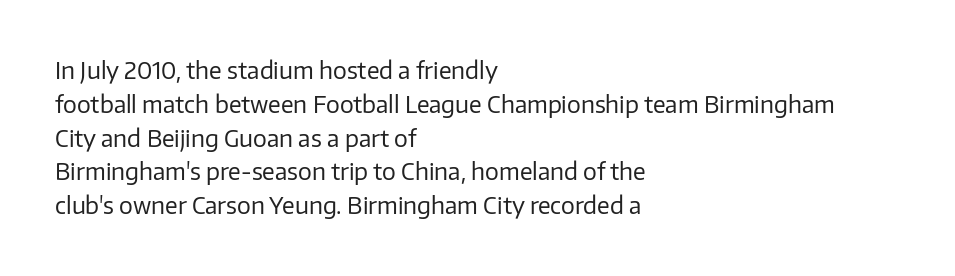
Q: Is the text bold? A: No.
Q: Is the text italic (slanted)? A: No, it is upright.
Q: Is the text underlined? A: No.
Q: How is the paragraph aligned? A: Left-aligned.
Q: Is the spacing between letters normal or unusually wide? A: Normal.
Q: Is the spacing between lines tight, normal or loose? A: Normal.
